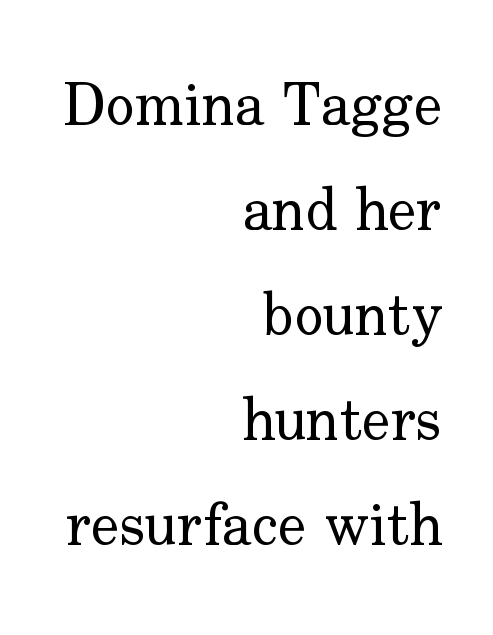
This reads as an unemphasized weight, regular at the heaviest. Check where the strokes stop: tiny serifs finish them off. Short note: letters normally spaced. A typesetter would call this proportional, since set widths differ per character. The specimen reads as upright at a glance. Words float on clear page, feet unadorned.
